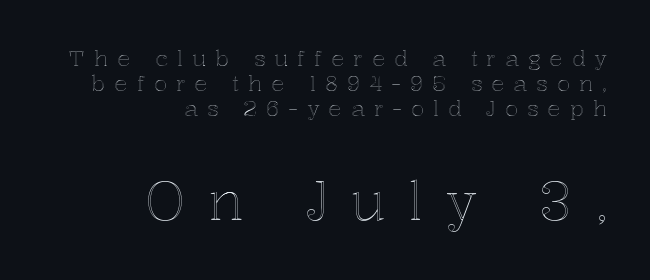
Designer's note — italics off, roman on. If you drew a ruler down the right edge, every line would touch it. Decoration check: the copy has no underline. The passage shown is typed in a proportional face where columns would drift. Visually, the bottom section dominates because its glyphs are scaled up. In terms of letterspacing, this is a distinctly airy, spread setting.
